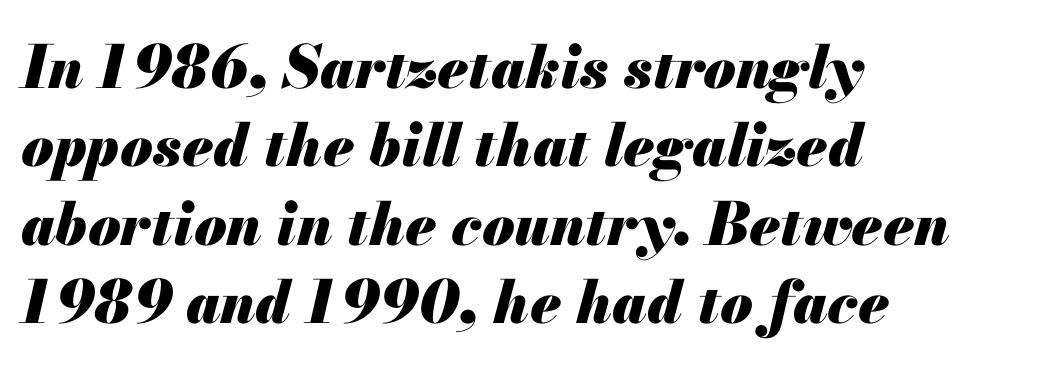
The image shows 59 px heavy type, italic (leaning right); set left-aligned, normal line spacing (1.33x), normal letter spacing, not underlined; medium stroke contrast and a small x-height.
